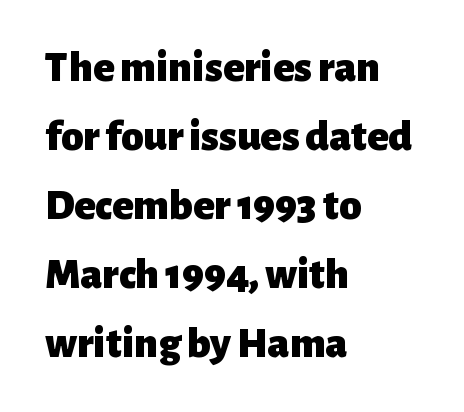
Q: Is the text bold? A: Yes.
Q: Is the text italic (slanted)? A: No, it is upright.
Q: Is the typeface a serif or a sans-serif typeface? A: Sans-serif.
Q: Is the text underlined? A: No.
Q: How is the paragraph aligned? A: Left-aligned.
Q: Is the spacing between letters normal or unusually wide? A: Normal.
Q: Is the spacing between lines tight, normal or loose? A: Normal.
Q: Width (condensed, normal, or wide)? A: Normal.
Q: Stroke contrast? A: Low.
Q: x-height? A: Medium.
Q: Monospaced? A: No.
